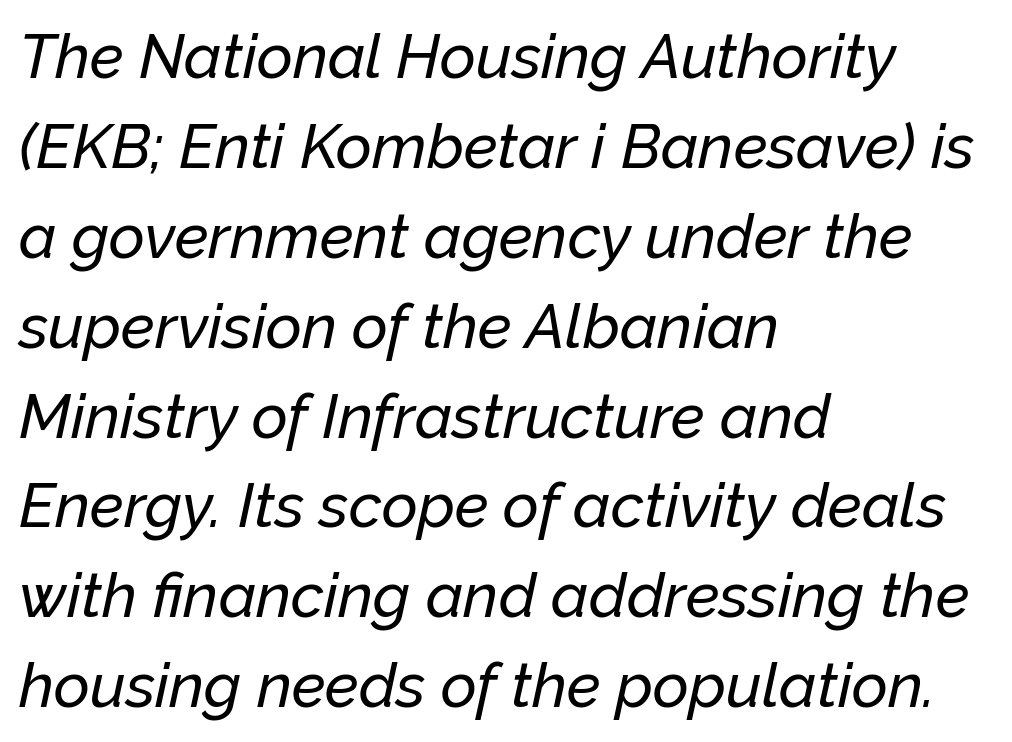
{"italic": "yes", "lean": "right", "slant_degrees": 12, "width": "normal", "stroke_contrast": "low", "x_height": "medium", "monospaced": "no", "underline": "no", "align": "left", "line_spacing": "normal", "line_spacing_ratio": 1.45, "letter_spacing": "normal", "letter_spacing_em": 0.0, "glyph_px": 62}
